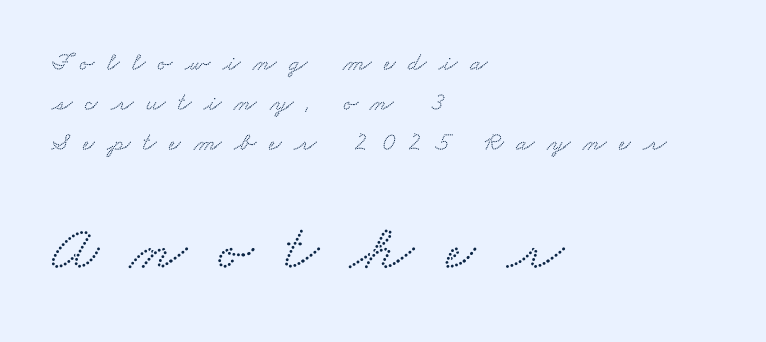
{"width": "wide", "stroke_contrast": "low", "x_height": "small", "monospaced": "no", "underline": "no", "align": "left", "line_spacing": "normal", "line_spacing_ratio": 1.53, "letter_spacing": "wide", "letter_spacing_em": 0.49, "larger_block": "second", "size_ratio": 2.5, "glyph_px": 65}
